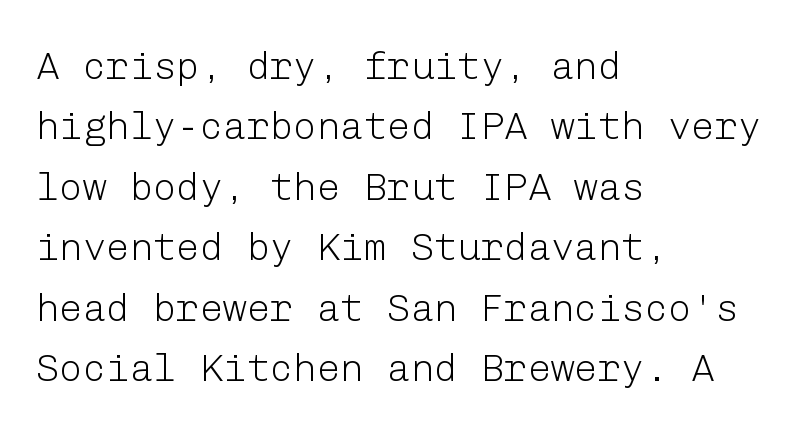
Q: Is the text bold? A: No.
Q: Is the text italic (slanted)? A: No, it is upright.
Q: Is the typeface a serif or a sans-serif typeface? A: Sans-serif.
Q: Is the text underlined? A: No.
Q: How is the paragraph aligned? A: Left-aligned.
Q: Is the spacing between letters normal or unusually wide? A: Normal.
Q: Is the spacing between lines tight, normal or loose? A: Normal.
Q: Width (condensed, normal, or wide)? A: Normal.
Q: Stroke contrast? A: Low.
Q: x-height? A: Medium.
